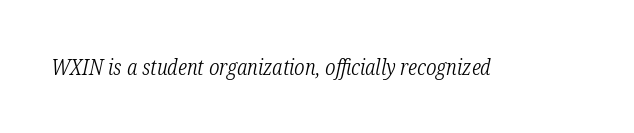
Q: Is the text bold? A: No.
Q: Is the text italic (slanted)? A: Yes, it leans right by about 12 degrees.
Q: Is the text underlined? A: No.
Q: Is the spacing between letters normal or unusually wide? A: Normal.
